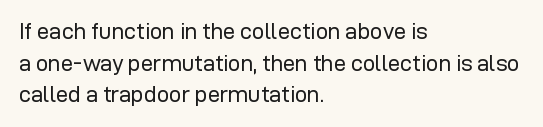
The image shows 22 px text type, upright; set left-aligned, normal line spacing (1.44x), normal letter spacing, not underlined.
